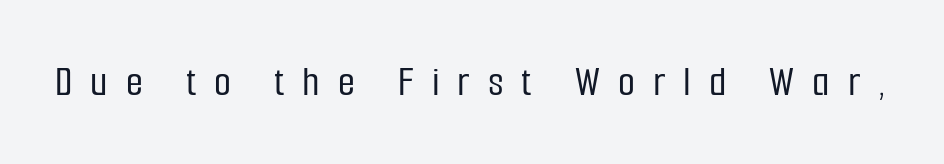
Think of a printed novel: that variable character pitch is what you see here. The glyphs in this specimen are sans serif. Tracking here is generous; glyphs stand well apart from one another. Clear beneath every line of the passage. Upright lettering throughout.
